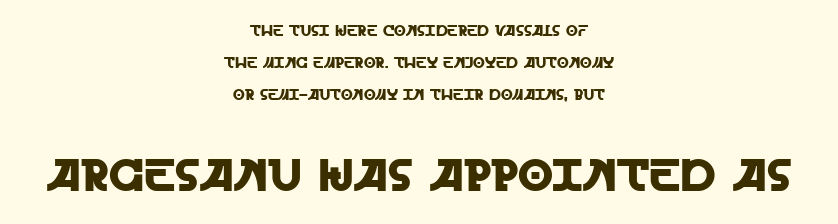
Q: Is the text italic (slanted)? A: No, it is upright.
Q: Is the typeface a serif or a sans-serif typeface? A: Sans-serif.
Q: Is the text underlined? A: No.
Q: How is the paragraph aligned? A: Centered.
Q: Is the spacing between letters normal or unusually wide? A: Normal.
Q: Is the spacing between lines tight, normal or loose? A: Loose.
Q: Which block of text is set in a larger size, the first (top) or the second (bottom)? A: The second (bottom) one.
Q: Width (condensed, normal, or wide)? A: Normal.
Q: x-height? A: Large.
Q: Monospaced? A: No.
